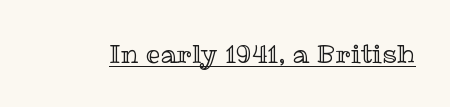
Q: Is the text italic (slanted)? A: No, it is upright.
Q: Is the text underlined? A: Yes.
Q: Is the spacing between letters normal or unusually wide? A: Normal.
